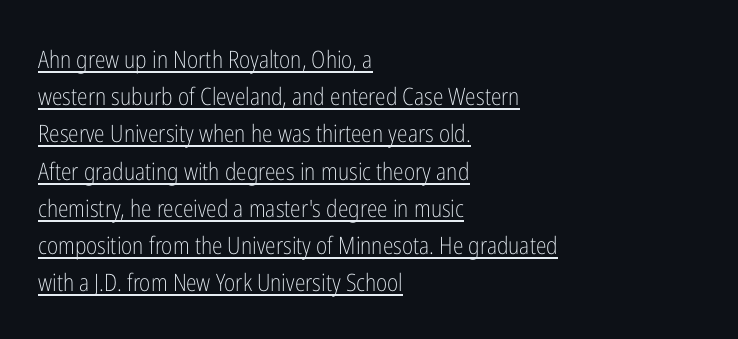
This is not heavy type; no bold has been used. How are the letters spaced? Ordinarily, with no added tracking. When letters stand straight like this, we call the style roman or upright. The lines are quadded left.
